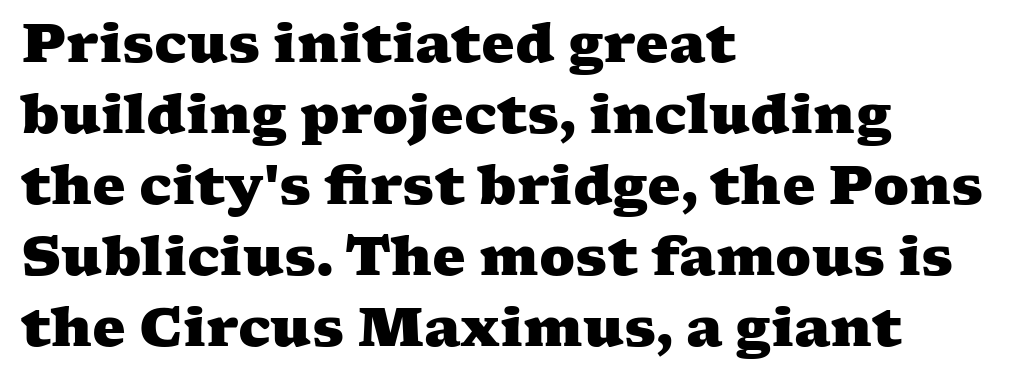
Bare-footed words on every line. The passage shown is emphatically bold. The passage shown is typed in a proportional face where columns would drift. Quick note: interline space is typical. In terms of letterform style, serifs are clearly present.
